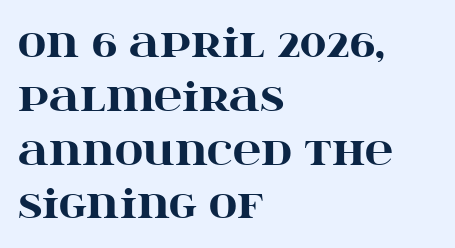
Q: Is the text bold? A: Yes.
Q: Is the text italic (slanted)? A: No, it is upright.
Q: Is the typeface a serif or a sans-serif typeface? A: Serif.
Q: Is the text underlined? A: No.
Q: How is the paragraph aligned? A: Left-aligned.
Q: Is the spacing between letters normal or unusually wide? A: Normal.
Q: Is the spacing between lines tight, normal or loose? A: Normal.
Q: Width (condensed, normal, or wide)? A: Wide.
Q: Stroke contrast? A: High.
Q: x-height? A: Large.
Q: Monospaced? A: No.
